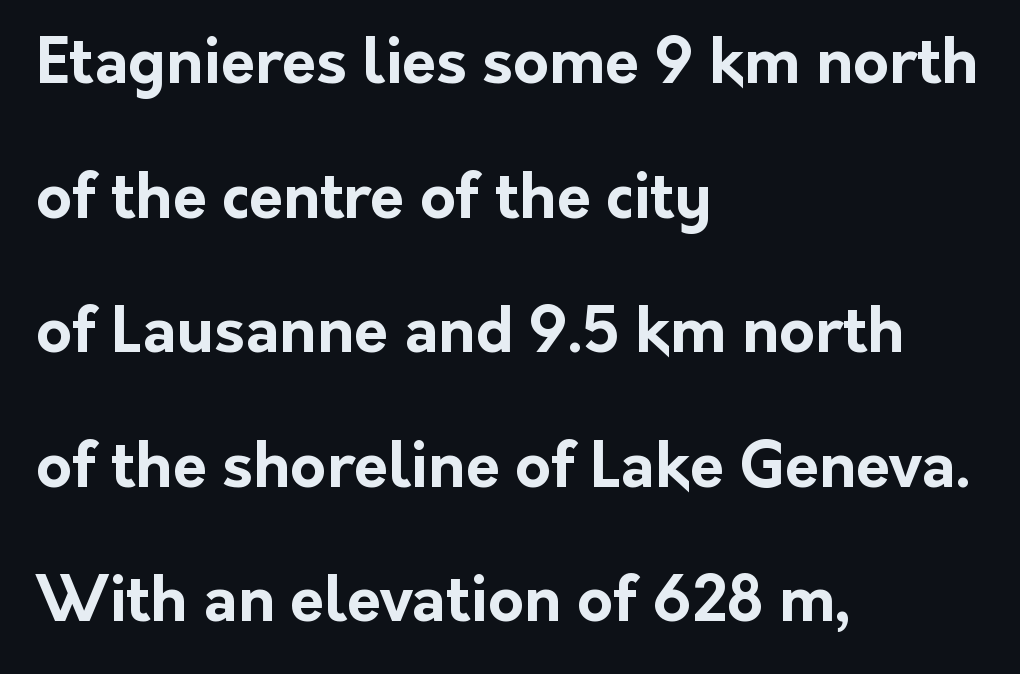
Q: Is the text bold? A: Yes.
Q: Is the text italic (slanted)? A: No, it is upright.
Q: Is the typeface a serif or a sans-serif typeface? A: Sans-serif.
Q: Is the text underlined? A: No.
Q: How is the paragraph aligned? A: Left-aligned.
Q: Is the spacing between letters normal or unusually wide? A: Normal.
Q: Is the spacing between lines tight, normal or loose? A: Loose.
Q: Width (condensed, normal, or wide)? A: Normal.
Q: Stroke contrast? A: Low.
Q: x-height? A: Medium.
Q: Monospaced? A: No.
